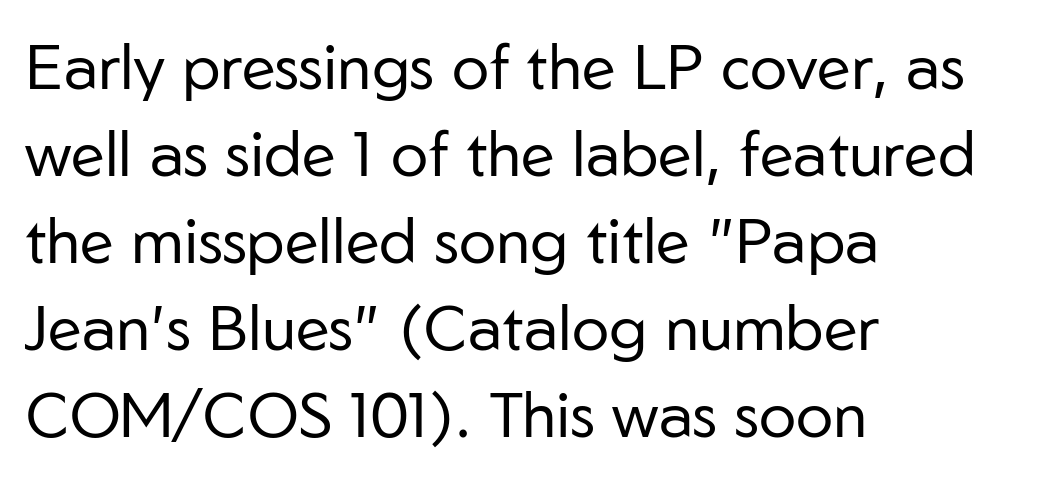
Designer's note — italics off, roman on. Is this a fixed-width face? No — the glyphs have proportional, varying widths. The lines sit at an ordinary, default distance from one another. These lines are composed in type without serifs. This rendering features lettering with no underline.
